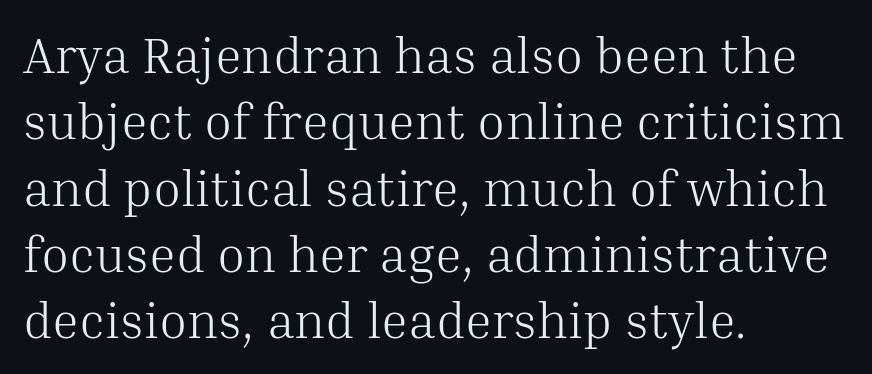
The image shows 51 px light serif type, upright; set left-aligned, normal line spacing (1.3x), normal letter spacing, not underlined; medium stroke contrast and a medium x-height.
